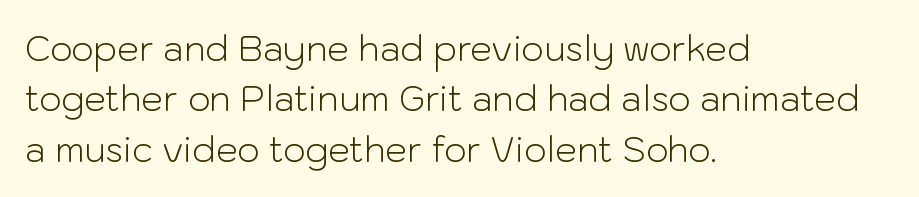
Q: Is the text bold? A: No.
Q: Is the text italic (slanted)? A: No, it is upright.
Q: Is the typeface a serif or a sans-serif typeface? A: Sans-serif.
Q: Is the text underlined? A: No.
Q: How is the paragraph aligned? A: Left-aligned.
Q: Is the spacing between letters normal or unusually wide? A: Normal.
Q: Is the spacing between lines tight, normal or loose? A: Normal.
Q: Width (condensed, normal, or wide)? A: Normal.
Q: Stroke contrast? A: Low.
Q: x-height? A: Medium.
Q: Monospaced? A: No.
